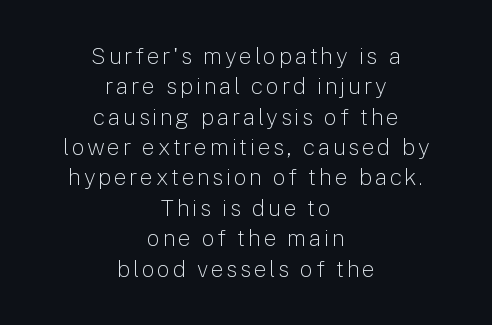
Q: Is the text bold? A: No.
Q: Is the text italic (slanted)? A: No, it is upright.
Q: Is the text underlined? A: No.
Q: How is the paragraph aligned? A: Centered.
Q: Is the spacing between lines tight, normal or loose? A: Normal.
